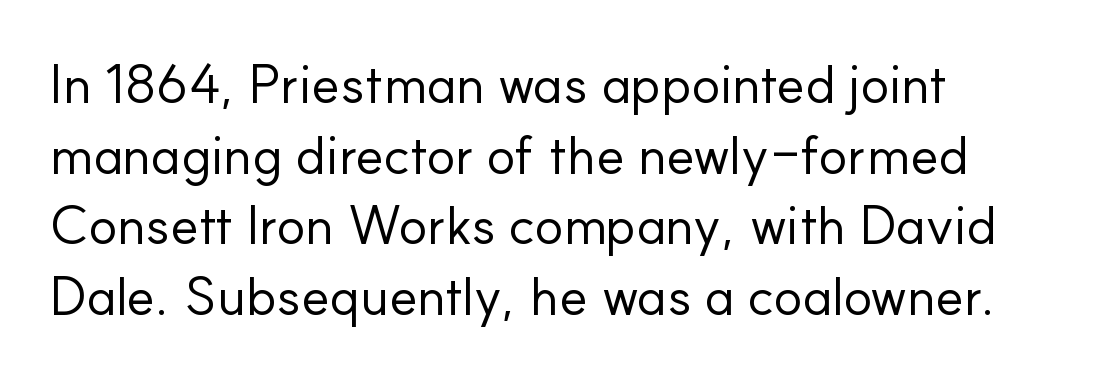
The image shows 54 px regular-weight sans-serif type, upright; set normal line spacing (1.31x), normal letter spacing, not underlined; low stroke contrast and a small x-height.
